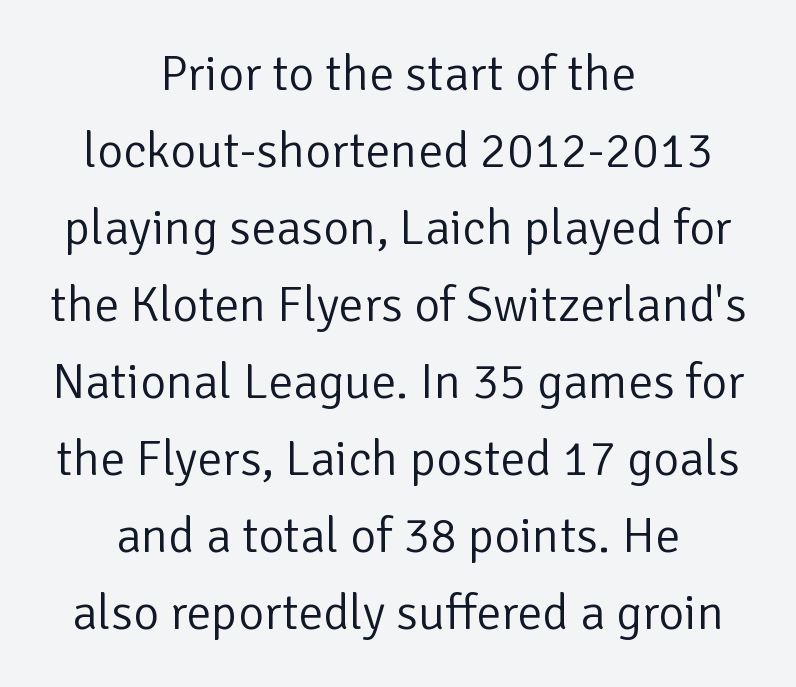
{"serif": "no", "italic": "no", "bold": "no", "weight": "light", "width": "normal", "stroke_contrast": "low", "x_height": "medium", "monospaced": "no", "underline": "no", "align": "center", "line_spacing": "normal", "line_spacing_ratio": 1.54, "letter_spacing": "normal", "letter_spacing_em": 0.0, "glyph_px": 50}
